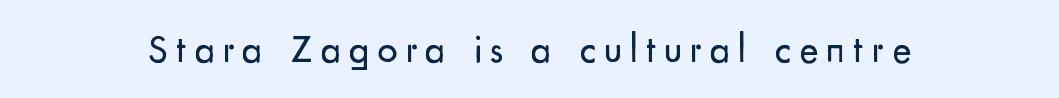
A typesetter would call this heavily tracked-out type. This sample uses an upright cut, with every glyph sitting square on the baseline. Here the designer chose a conventional face with non-uniform glyph widths. The string is rendered with underlining switched off. The font sits on the lighter half of the weight spectrum, regular included.
